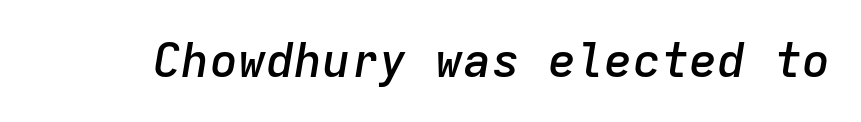
The image shows 47 px semibold type, italic (leaning right), monospaced; set normal letter spacing, not underlined; low stroke contrast and a medium x-height.
